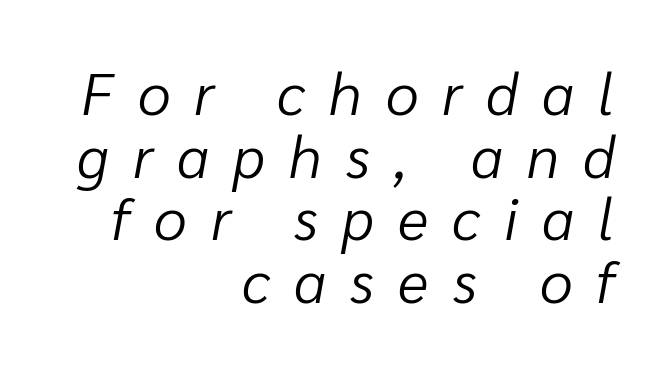
Slant detected: the letters are inclined. The rag falls on the left side of this text block. Leading: reduced. Letters rest on an invisible, unmarked baseline. Letter spacing: wide.
